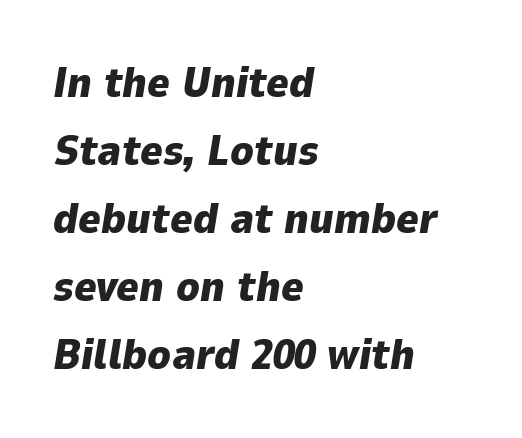
Q: Is the text bold? A: Yes.
Q: Is the text italic (slanted)? A: Yes, it leans right by about 9 degrees.
Q: Is the text underlined? A: No.
Q: How is the paragraph aligned? A: Left-aligned.
Q: Is the spacing between letters normal or unusually wide? A: Normal.
Q: Is the spacing between lines tight, normal or loose? A: Normal.
Q: Width (condensed, normal, or wide)? A: Normal.
Q: Stroke contrast? A: Low.
Q: x-height? A: Medium.
Q: Monospaced? A: No.
